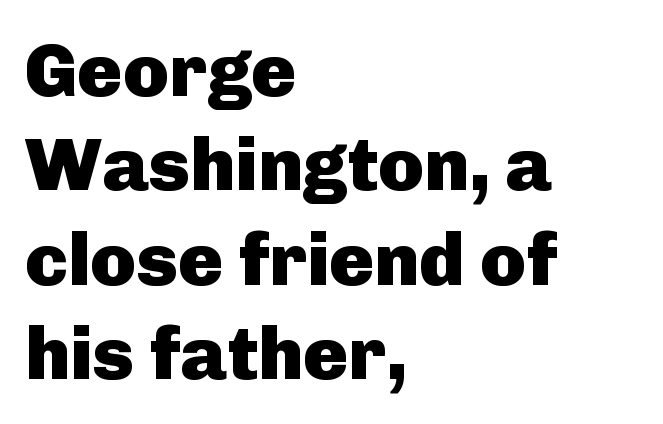
Strokes here are thick enough to call this a true bold. Typeset ragged right — the left edge is the straight one. Between one letter and the next there's only the usual sliver of space. This is roman type, the default non-slanted kind. In terms of leading, this rendering sits right in the middle.
